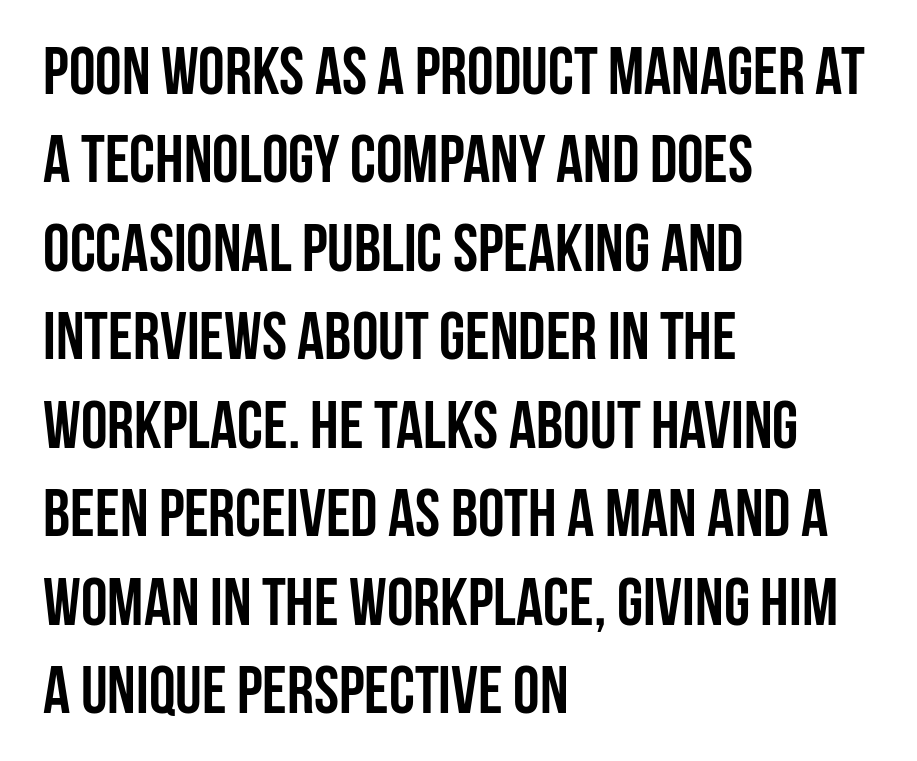
{"serif": "no", "italic": "no", "bold": "yes", "weight": "semibold", "width": "condensed", "stroke_contrast": "low", "x_height": "large", "monospaced": "no", "underline": "no", "align": "left", "line_spacing": "normal", "line_spacing_ratio": 1.32, "letter_spacing": "normal", "letter_spacing_em": 0.0, "glyph_px": 67}
